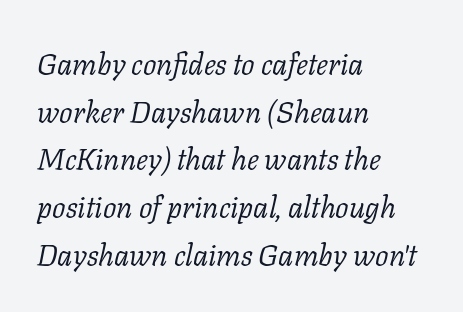
{"serif": "yes", "italic": "yes", "lean": "right", "slant_degrees": 11, "bold": "no", "weight": "light", "width": "normal", "stroke_contrast": "low", "x_height": "medium", "monospaced": "no", "underline": "no", "align": "left", "line_spacing": "normal", "line_spacing_ratio": 1.59, "letter_spacing": "normal", "letter_spacing_em": 0.0, "glyph_px": 30}
